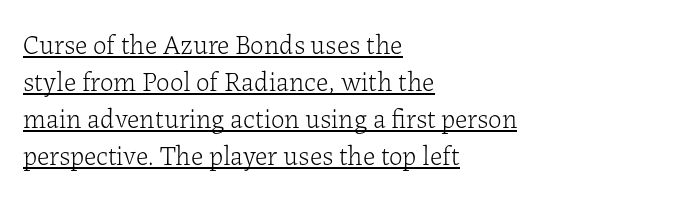
Q: Is the text bold? A: No.
Q: Is the text italic (slanted)? A: No, it is upright.
Q: Is the text underlined? A: Yes.
Q: How is the paragraph aligned? A: Left-aligned.
Q: Is the spacing between letters normal or unusually wide? A: Normal.
Q: Is the spacing between lines tight, normal or loose? A: Normal.
